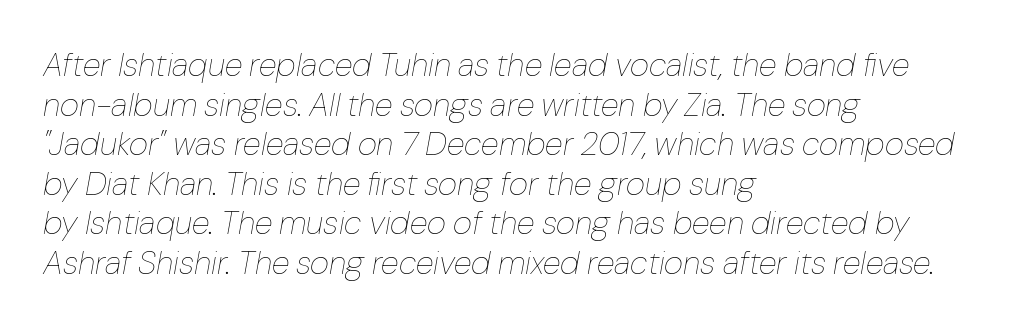
Stems and bowls with no extra thickness — not bold. The rendering anchors every line to the left-hand side. Each word holds together tightly as a unit, with standard inter-letter gaps. This sample has the flowing, uneven cadence of proportional lettering.
